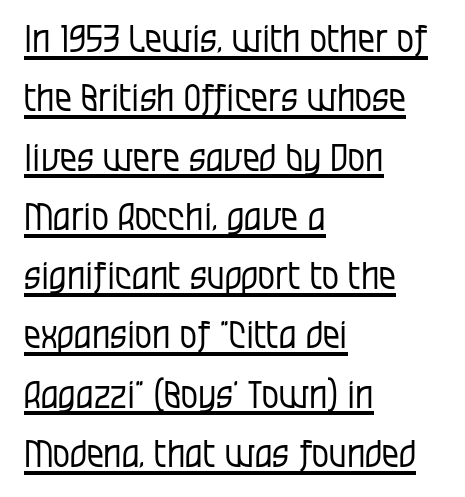
Q: Is the text bold? A: No.
Q: Is the text italic (slanted)? A: No, it is upright.
Q: Is the typeface a serif or a sans-serif typeface? A: Sans-serif.
Q: Is the text underlined? A: Yes.
Q: How is the paragraph aligned? A: Left-aligned.
Q: Is the spacing between letters normal or unusually wide? A: Normal.
Q: Is the spacing between lines tight, normal or loose? A: Normal.
Q: Width (condensed, normal, or wide)? A: Condensed.
Q: Stroke contrast? A: Low.
Q: x-height? A: Large.
Q: Monospaced? A: No.
